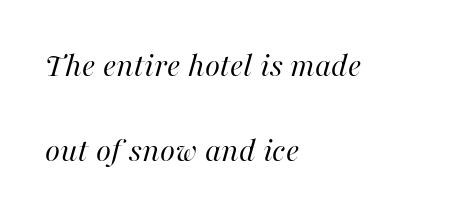
There is no visible air inserted between adjacent glyphs. Leftover space on each line is placed entirely after the last word. This sample trades compactness for vertical openness between lines. The specimen reads as italic at a glance.
